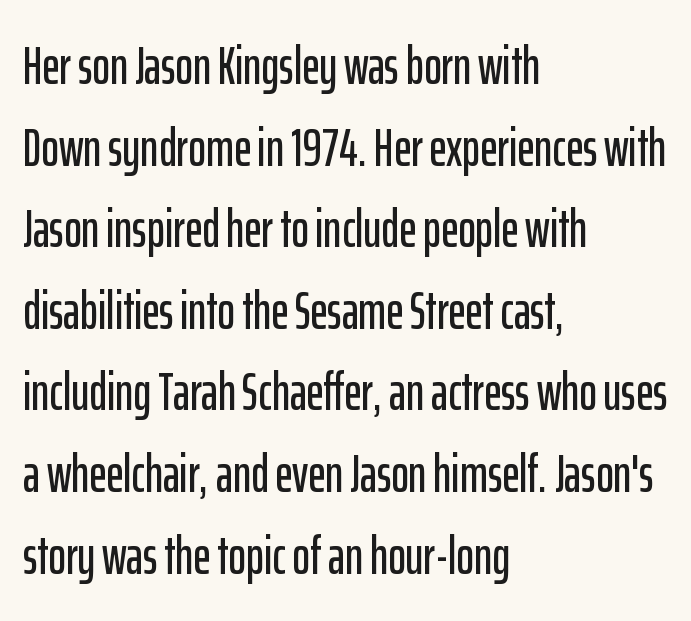
Q: Is the text italic (slanted)? A: No, it is upright.
Q: Is the typeface a serif or a sans-serif typeface? A: Sans-serif.
Q: Is the text underlined? A: No.
Q: How is the paragraph aligned? A: Left-aligned.
Q: Is the spacing between letters normal or unusually wide? A: Normal.
Q: Is the spacing between lines tight, normal or loose? A: Normal.
Q: Width (condensed, normal, or wide)? A: Condensed.
Q: Stroke contrast? A: Low.
Q: x-height? A: Medium.
Q: Monospaced? A: No.
